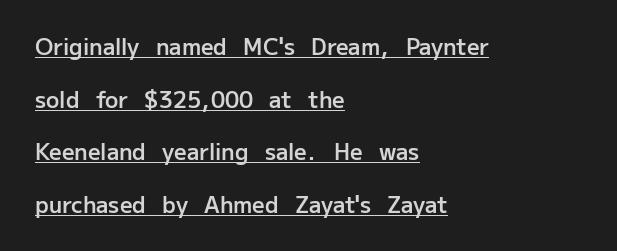
Check the space under the baseline: a stroke is drawn there. This sample uses plain, unmodified letter spacing. Notice the wide empty band between every row — that's loose leading. In terms of weight, the rendering is demibold, just under bold.
